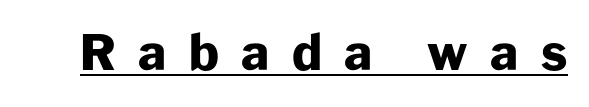
Q: Is the text bold? A: Yes.
Q: Is the text italic (slanted)? A: No, it is upright.
Q: Is the typeface a serif or a sans-serif typeface? A: Sans-serif.
Q: Is the text underlined? A: Yes.
Q: Is the spacing between letters normal or unusually wide? A: Unusually wide.
Q: Width (condensed, normal, or wide)? A: Normal.
Q: Stroke contrast? A: Low.
Q: x-height? A: Medium.
Q: Monospaced? A: No.
